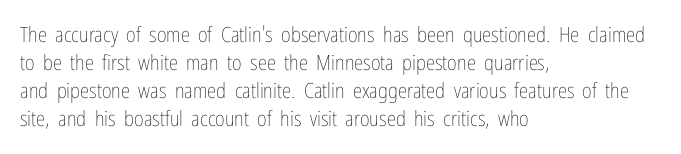
Q: Is the text bold? A: No.
Q: Is the text italic (slanted)? A: No, it is upright.
Q: Is the text underlined? A: No.
Q: How is the paragraph aligned? A: Left-aligned.
Q: Is the spacing between letters normal or unusually wide? A: Normal.
Q: Is the spacing between lines tight, normal or loose? A: Normal.
